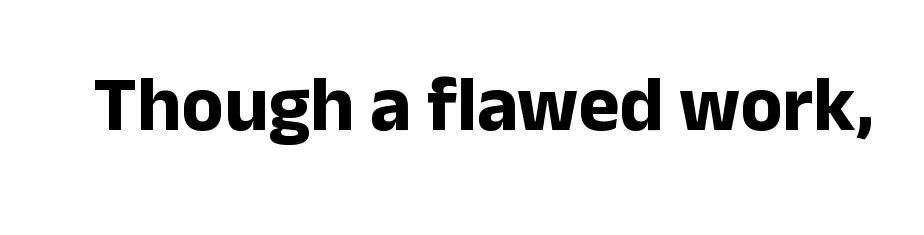
Q: Is the text bold? A: Yes.
Q: Is the text italic (slanted)? A: No, it is upright.
Q: Is the typeface a serif or a sans-serif typeface? A: Sans-serif.
Q: Is the text underlined? A: No.
Q: Is the spacing between letters normal or unusually wide? A: Normal.
Q: Width (condensed, normal, or wide)? A: Normal.
Q: Stroke contrast? A: Low.
Q: x-height? A: Medium.
Q: Monospaced? A: No.
